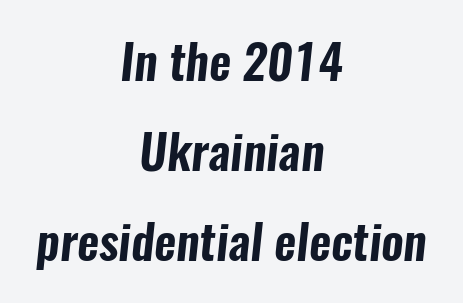
No extra tracking has been applied to these lines. Looks like regular typesetting: each glyph gets only the width it needs. The passage shown is typeset with a sans-serif family. Just letters on the line, the space beneath them empty.
